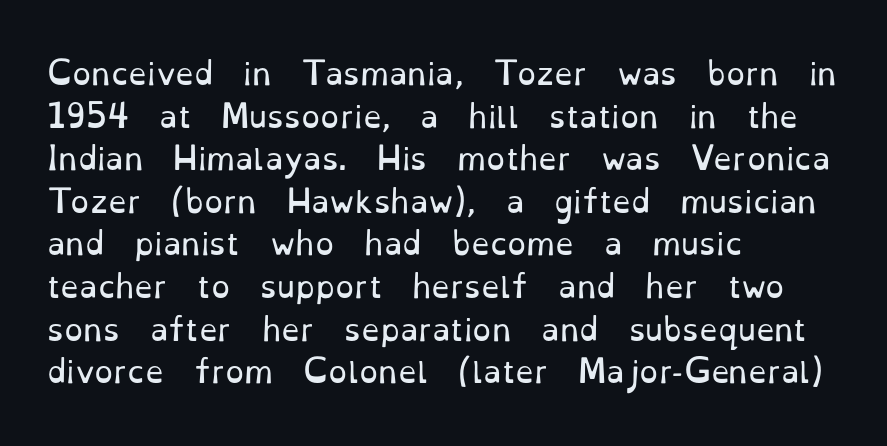
Only glyphs here, with clear space below each row. Every character sits straight up, as roman type does. The characters are drawn with everyday or finer stroke widths. The space between consecutive lines is moderate. Characters follow at the spacing the type designer built in. Compared with a centered layout, this one pins lines to the left instead.
